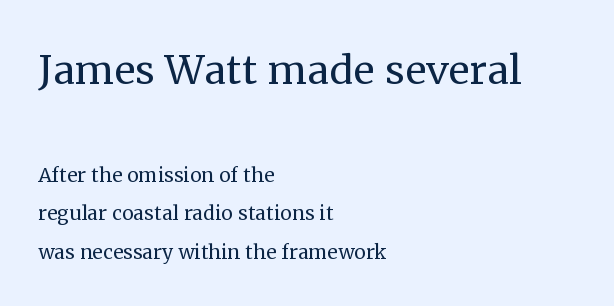
Q: Is the text bold? A: No.
Q: Is the text italic (slanted)? A: No, it is upright.
Q: Is the typeface a serif or a sans-serif typeface? A: Serif.
Q: Is the text underlined? A: No.
Q: How is the paragraph aligned? A: Left-aligned.
Q: Is the spacing between letters normal or unusually wide? A: Normal.
Q: Is the spacing between lines tight, normal or loose? A: Normal.
Q: Which block of text is set in a larger size, the first (top) or the second (bottom)? A: The first (top) one.
Q: Width (condensed, normal, or wide)? A: Normal.
Q: Stroke contrast? A: Medium.
Q: x-height? A: Medium.
Q: Monospaced? A: No.
